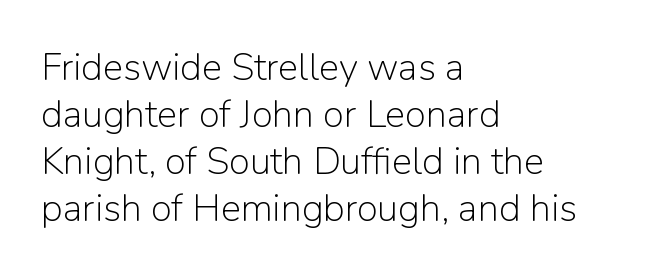
Q: Is the text bold? A: No.
Q: Is the text italic (slanted)? A: No, it is upright.
Q: Is the typeface a serif or a sans-serif typeface? A: Sans-serif.
Q: Is the text underlined? A: No.
Q: How is the paragraph aligned? A: Left-aligned.
Q: Is the spacing between letters normal or unusually wide? A: Normal.
Q: Width (condensed, normal, or wide)? A: Normal.
Q: Stroke contrast? A: Low.
Q: x-height? A: Medium.
Q: Monospaced? A: No.
